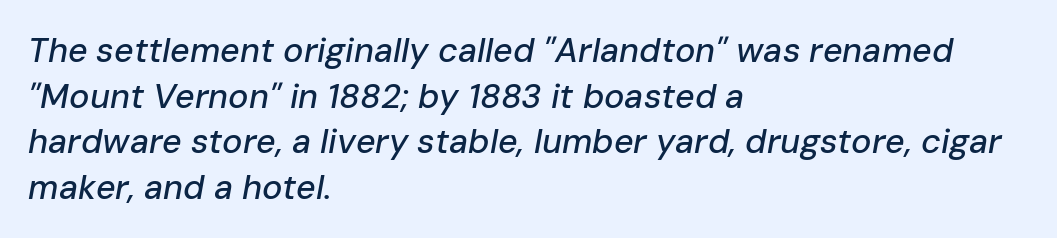
The axis of the letterforms is tilted away from vertical. Spacing verdict: proportional, widths tailored to each character. The typesetter chose a ragged-right arrangement here. Bare-footed words on every line. Words appear dense and cohesive because spacing is normal. Quick note: interline space is typical.
